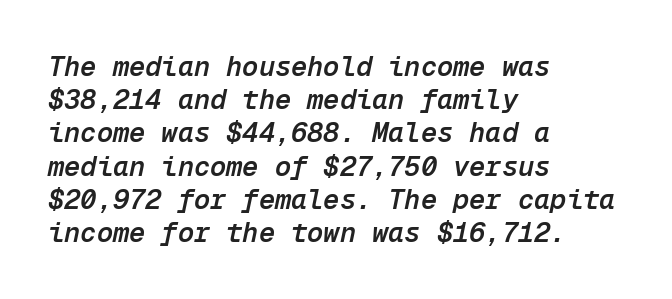
The image shows 27 px text type, italic (leaning right); set left-aligned, line spacing 1.23x, normal letter spacing, not underlined.
